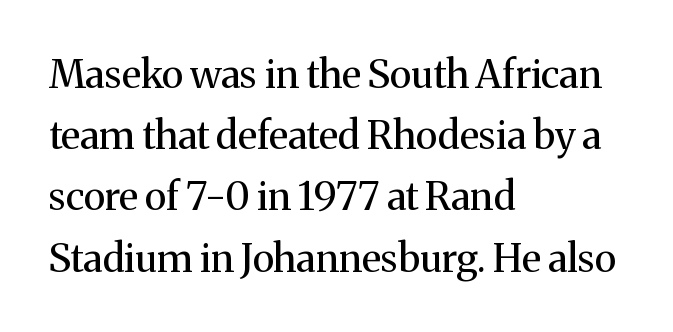
The image shows 39 px regular-weight serif type, upright; set left-aligned, normal line spacing (1.57x), normal letter spacing, not underlined; medium stroke contrast and a medium x-height.
